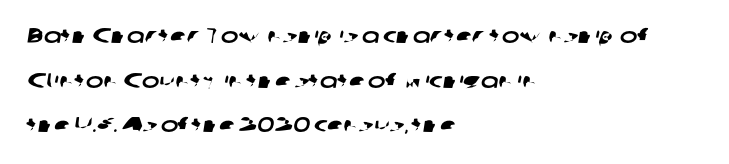
{"underline": "no", "align": "left", "line_spacing": "loose", "line_spacing_ratio": 2.13, "letter_spacing": "normal", "letter_spacing_em": 0.0, "glyph_px": 21}
